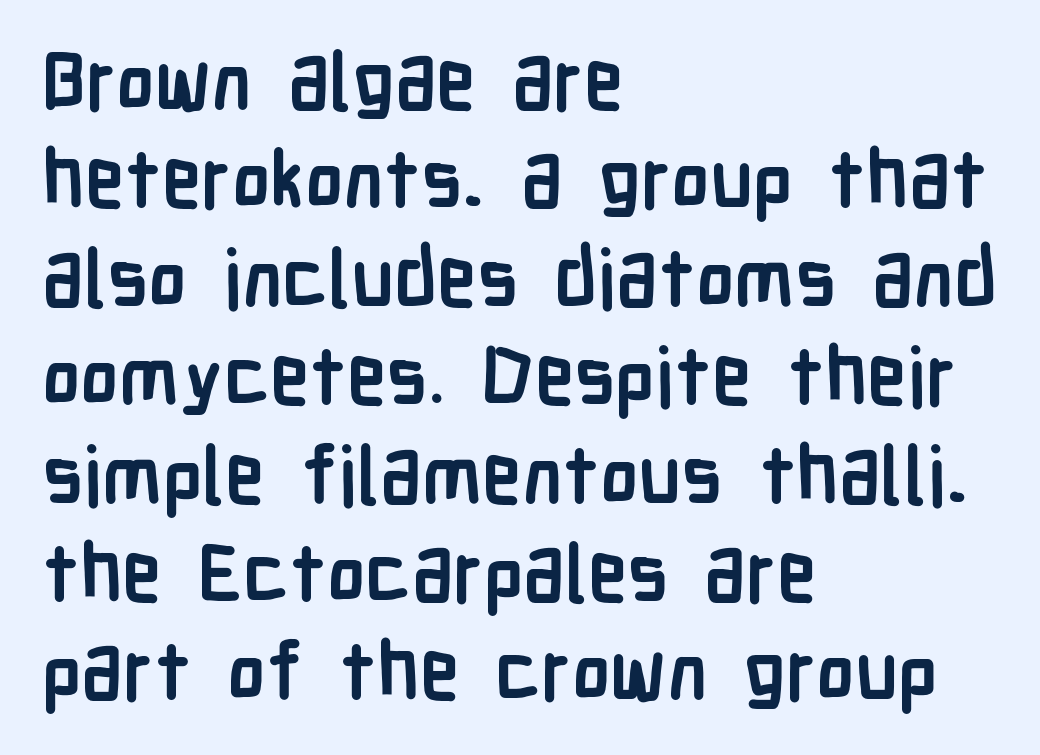
{"serif": "no", "italic": "no", "bold": "yes", "weight": "semibold", "width": "condensed", "stroke_contrast": "low", "x_height": "medium", "monospaced": "no", "underline": "no", "align": "left", "line_spacing_ratio": 1.23, "letter_spacing": "normal", "letter_spacing_em": 0.0, "glyph_px": 80}
